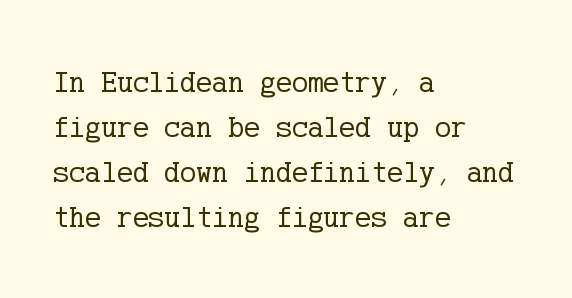
The image shows 30 px regular-weight serif type, upright; set left-aligned, normal line spacing (1.5x), normal letter spacing, not underlined; low stroke contrast and a medium x-height.
